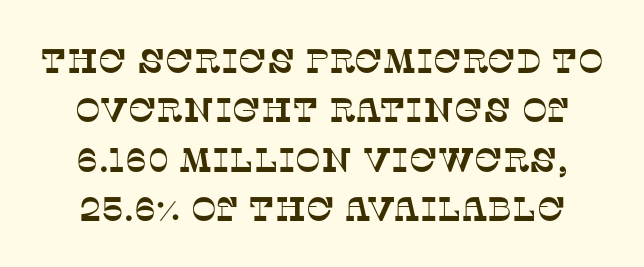
Q: Is the typeface a serif or a sans-serif typeface? A: Serif.
Q: Is the text underlined? A: No.
Q: Is the spacing between letters normal or unusually wide? A: Normal.
Q: Is the spacing between lines tight, normal or loose? A: Normal.
Q: Width (condensed, normal, or wide)? A: Normal.
Q: Stroke contrast? A: Low.
Q: x-height? A: Large.
Q: Monospaced? A: No.
